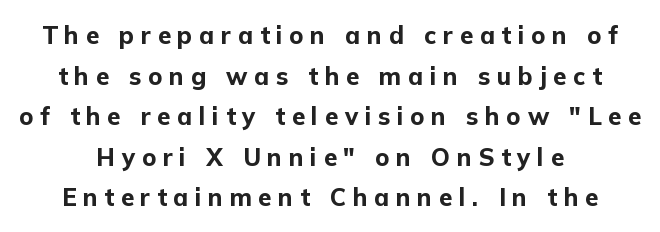
A typesetter would call this leading conventional body-copy spacing. Notice how the passage keeps no hard edge, just a central spine. Every character sits straight up, as roman type does. The font is running at its bold setting.
